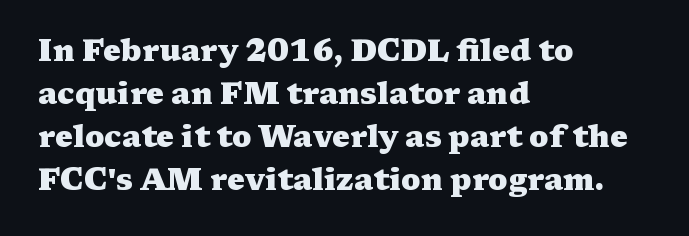
The image shows 30 px heavy, wide serif type, upright; set left-aligned, normal line spacing (1.43x), normal letter spacing, not underlined; medium stroke contrast and a medium x-height.
